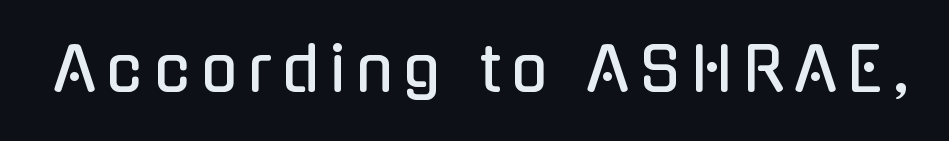
Q: Is the text italic (slanted)? A: No, it is upright.
Q: Is the typeface a serif or a sans-serif typeface? A: Sans-serif.
Q: Is the text underlined? A: No.
Q: Width (condensed, normal, or wide)? A: Condensed.
Q: Stroke contrast? A: Low.
Q: x-height? A: Medium.
Q: Monospaced? A: No.
